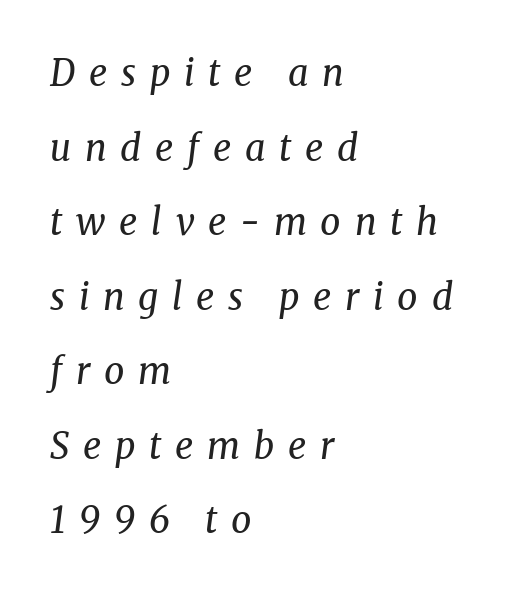
{"serif": "yes", "italic": "yes", "lean": "right", "slant_degrees": 8, "bold": "no", "weight": "regular", "width": "normal", "stroke_contrast": "medium", "x_height": "medium", "monospaced": "no", "underline": "no", "align": "left", "line_spacing": "loose", "line_spacing_ratio": 2.07, "letter_spacing": "wide", "letter_spacing_em": 0.38, "glyph_px": 36}
